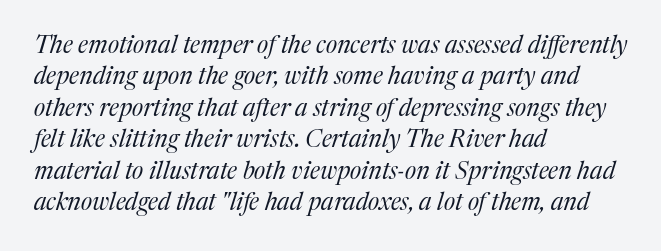
Q: Is the text bold? A: No.
Q: Is the text italic (slanted)? A: Yes, it leans right by about 17 degrees.
Q: Is the text underlined? A: No.
Q: How is the paragraph aligned? A: Left-aligned.
Q: Is the spacing between letters normal or unusually wide? A: Normal.
Q: Is the spacing between lines tight, normal or loose? A: Normal.
